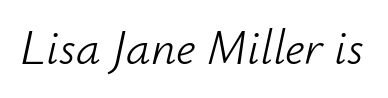
The image shows 49 px light type, italic (leaning right); set normal letter spacing, not underlined; low stroke contrast and a small x-height.
